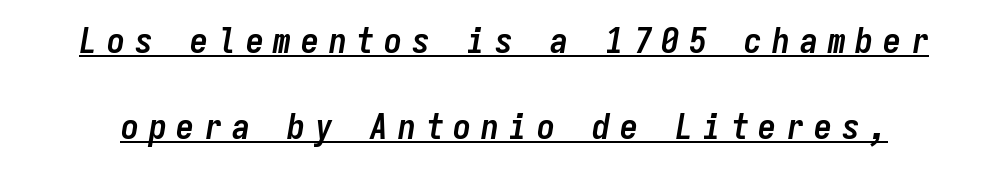
Quick note: italic. Thick stems and heavy bowls — unmistakably bold. This sample has the even, mechanical cadence of fixed-width lettering. Between one letter and the next there's a generous, obvious gap. Leading: increased. Does a line run under the words? Yes, clearly.
